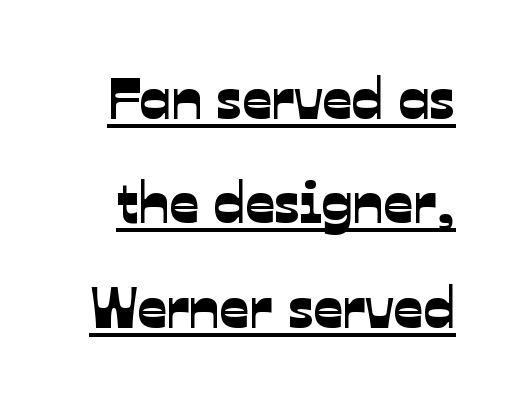
The image shows 58 px sans-serif type; set line spacing 1.8x, normal letter spacing, underlined; low stroke contrast and a medium x-height.
